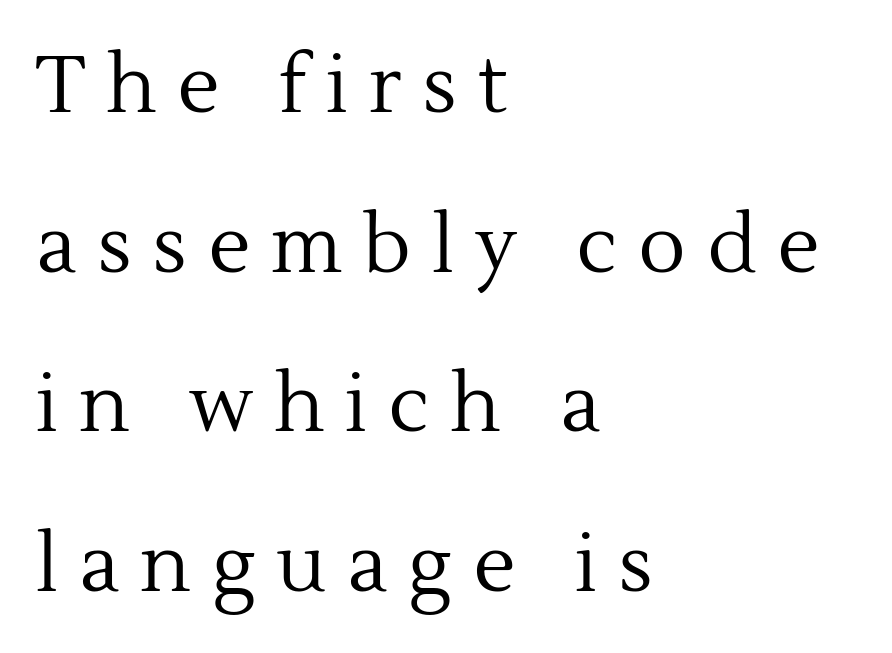
The image shows 79 px regular-weight serif type, upright; set left-aligned, loose line spacing (2.02x), unusually wide letter spacing (+0.26 em), not underlined; a medium x-height.
